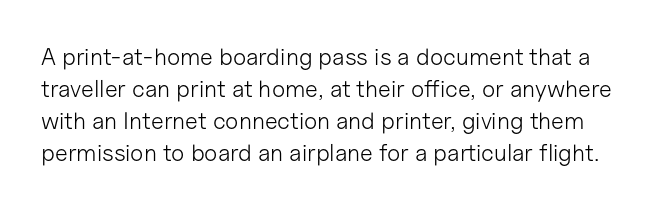
Tracking value appears to be zero — textbook default spacing. These lines sit exactly where default settings would place them. Weight class: somewhere from thin through regular. The foot of each line stays bare and open.
